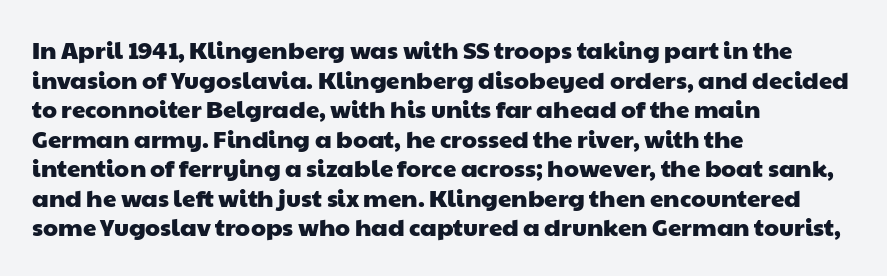
{"underline": "no", "align": "left", "line_spacing_ratio": 1.23, "letter_spacing": "normal", "letter_spacing_em": 0.0, "glyph_px": 24}
